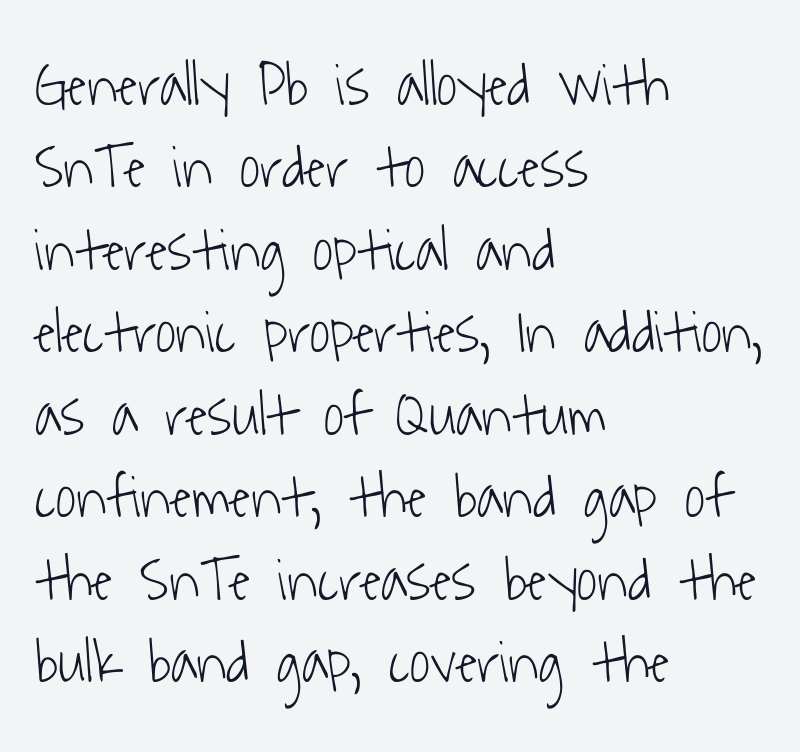
Successive baselines arrive at the customary interval. The text was rendered using a sans face with plain stroke endings. The strip under each line holds only bare page. The tracking reads as untouched default to a designer's eye. Proportional: the letters do not fall into vertical columns.
